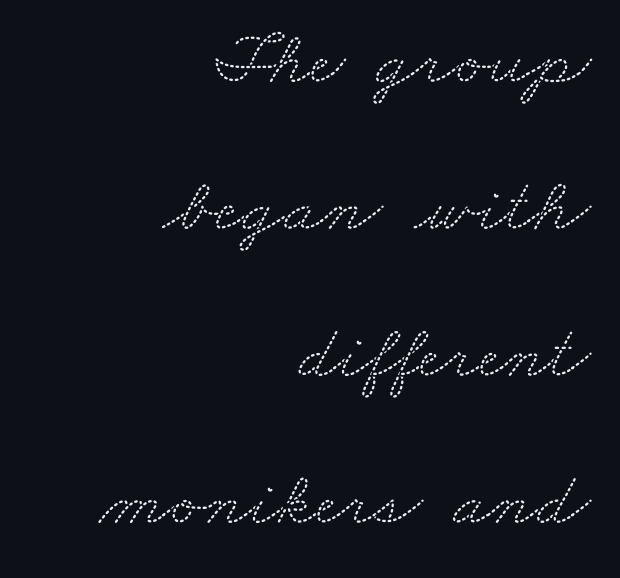
{"serif": "yes", "width": "wide", "stroke_contrast": "medium", "x_height": "small", "monospaced": "no", "underline": "no", "align": "right", "line_spacing": "loose", "line_spacing_ratio": 1.91, "letter_spacing": "normal", "letter_spacing_em": 0.0, "glyph_px": 77}
